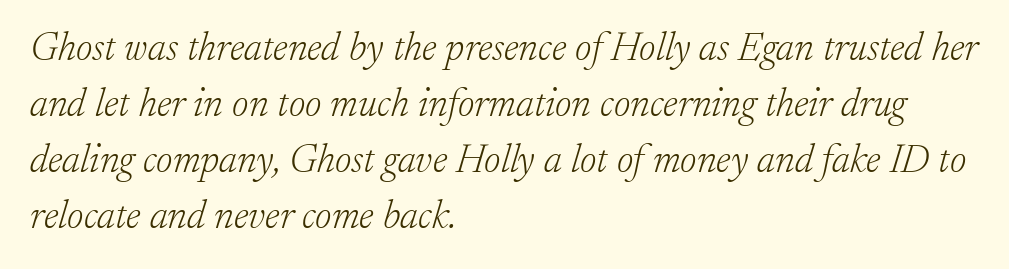
{"serif": "yes", "italic": "yes", "lean": "right", "slant_degrees": 17, "bold": "no", "weight": "light", "width": "normal", "stroke_contrast": "low", "x_height": "small", "monospaced": "no", "underline": "no", "align": "left", "line_spacing": "normal", "line_spacing_ratio": 1.4, "letter_spacing": "normal", "letter_spacing_em": 0.0, "glyph_px": 40}
